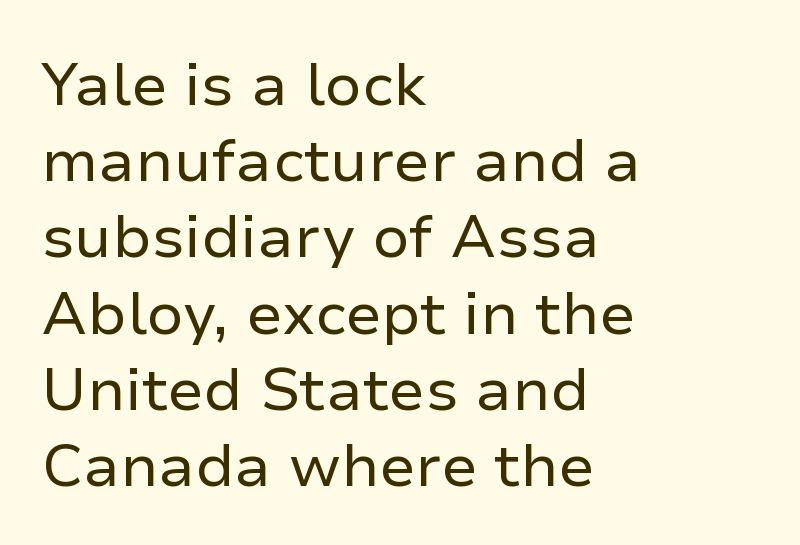
The typesetting does not lean heavy: it is not bold. The type family on display is of the sans-serif kind. The rendering keeps characters at their native spacing. Teacher's note: observe the even left margin — that is flush-left alignment.
